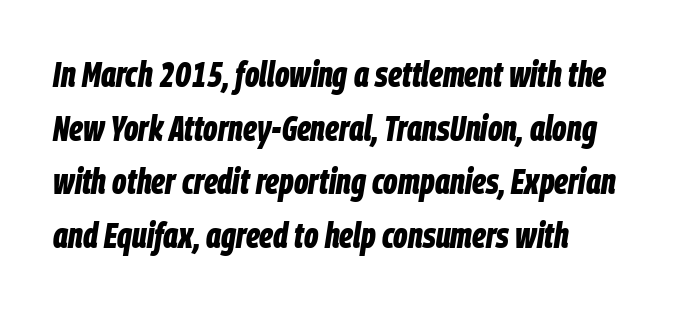
Q: Is the text bold? A: Yes.
Q: Is the text italic (slanted)? A: Yes, it leans right by about 9 degrees.
Q: Is the text underlined? A: No.
Q: How is the paragraph aligned? A: Left-aligned.
Q: Is the spacing between letters normal or unusually wide? A: Normal.
Q: Is the spacing between lines tight, normal or loose? A: Normal.
Q: Width (condensed, normal, or wide)? A: Condensed.
Q: Stroke contrast? A: Low.
Q: x-height? A: Large.
Q: Monospaced? A: No.
